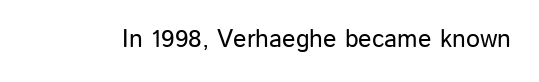
If you drew a line through each stem, it would be perfectly vertical. Characters follow at the spacing the type designer built in. The words here are not underlined.
